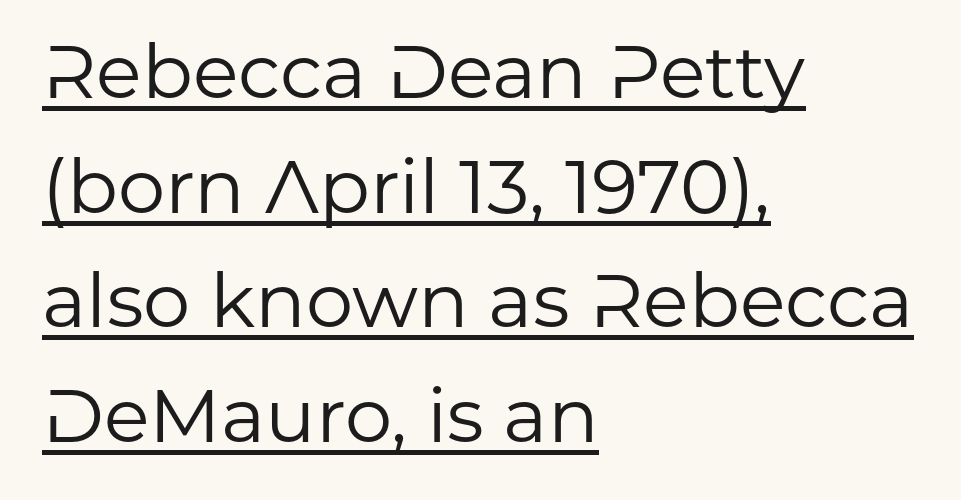
It's the straight-up-and-down kind of type. Honestly, the letter spacing is just normal — you wouldn't notice it. Think standard paragraph weight, or any step lighter than that. Quick note: underline on. Serif or sans? Sans — the stroke terminals are bare. A typesetter would call this leading conventional body-copy spacing.
